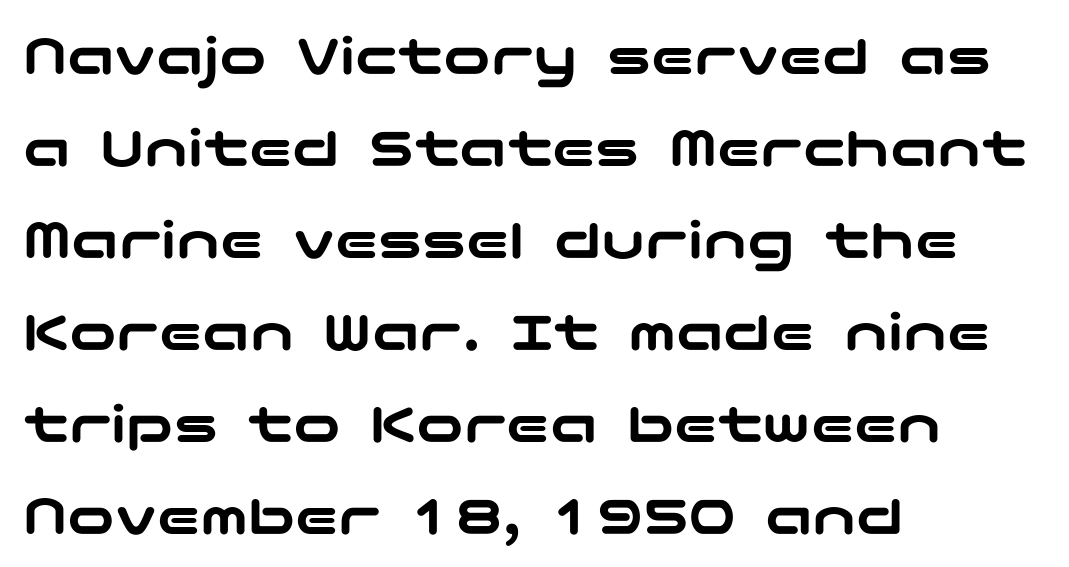
The image shows 59 px wide sans-serif type, upright; set left-aligned, normal line spacing (1.56x), normal letter spacing, not underlined; low stroke contrast and a medium x-height.
